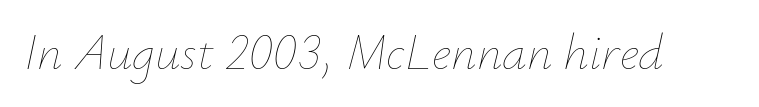
Q: Is the text bold? A: No.
Q: Is the text italic (slanted)? A: Yes, it leans right by about 12 degrees.
Q: Is the text underlined? A: No.
Q: Is the spacing between letters normal or unusually wide? A: Normal.
Q: Width (condensed, normal, or wide)? A: Normal.
Q: Stroke contrast? A: Low.
Q: x-height? A: Small.
Q: Monospaced? A: No.
